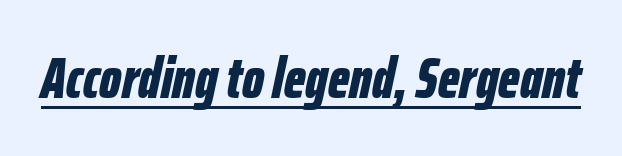
Is there an underline? Yes — a line sits under the letters. Italic? Definitely — the glyphs are oblique. Plenty of ink on the page — the face is bold. You could call the tracking neutral — neither tight nor loose. This sample has the flowing, uneven cadence of proportional lettering.
